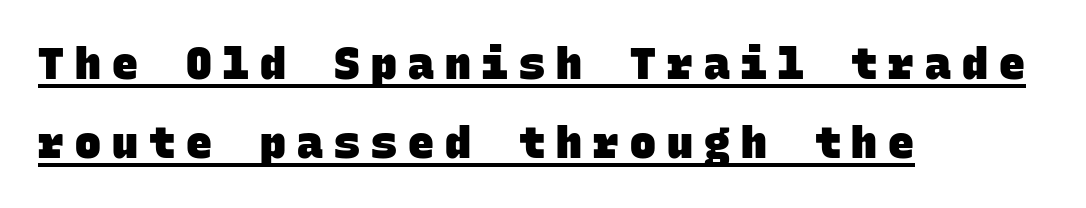
The image shows 43 px heavy sans-serif type, monospaced; set left-aligned, line spacing 1.84x, unusually wide letter spacing (+0.26 em), underlined; low stroke contrast and a large x-height.
